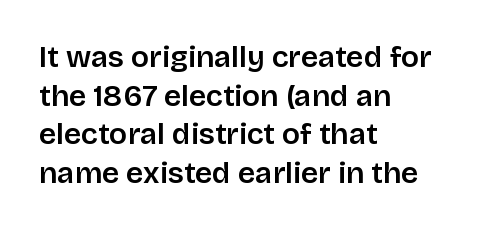
Decoration check: the copy has no underline. Tracking value appears to be zero — textbook default spacing. Designer's note — italics off, roman on. The passage shown is typeset with a sans-serif family. The face used here is proportionally spaced, like ordinary book or web type. Compared with a centered layout, this one pins lines to the left instead.
